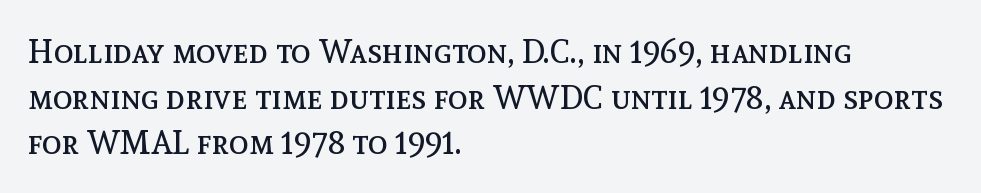
Stems and bowls with no extra thickness — not bold. Each new line begins a customary step beneath the previous one. The axis of the letterforms is exactly vertical. Anything drawn beneath the words? Only blank space.
